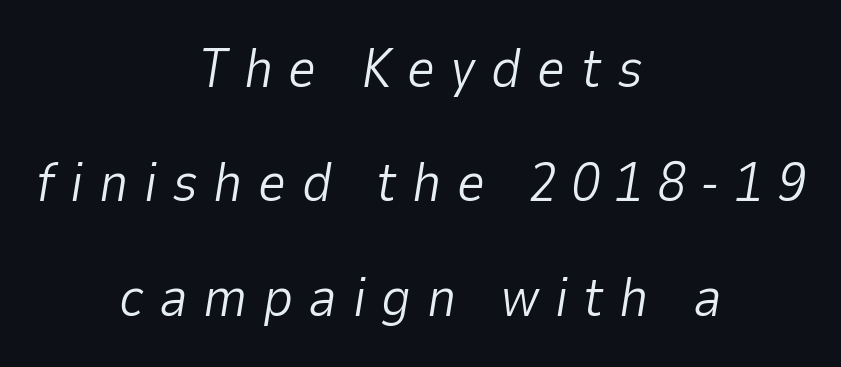
Layout note: lines centered. A clean baseline with only descenders dipping below it. Each new line begins a long way beneath the previous one. Do the characters align in a grid? No, the font is proportional. Students, note that the glyphs here are deliberately spaced far apart. Vertical stems look standard width or narrower in stroke.
